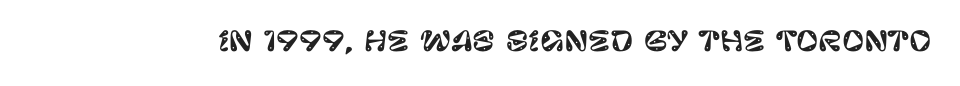
This rendering leaves character spacing at its baseline value. Has an underline been added? It has not.
